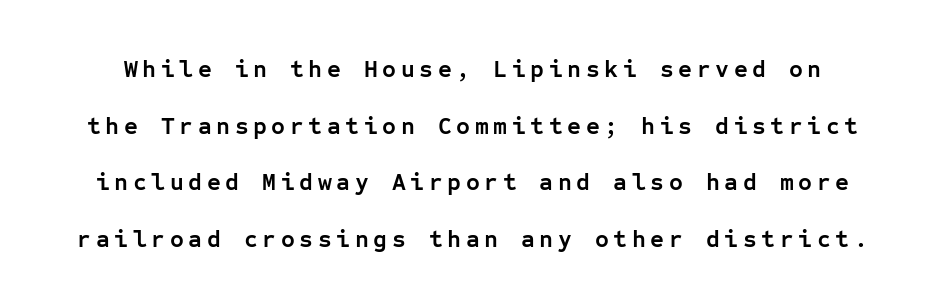
{"italic": "no", "bold": "yes", "underline": "no", "line_spacing": "loose", "line_spacing_ratio": 2.36, "glyph_px": 24}
